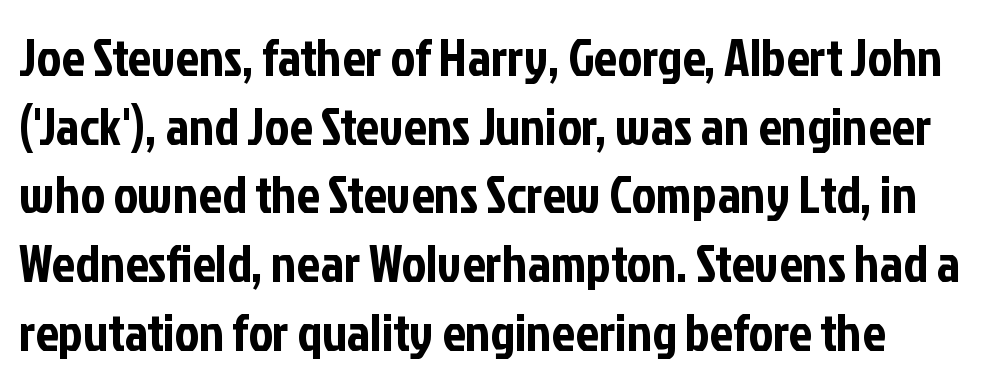
{"serif": "no", "italic": "no", "width": "condensed", "stroke_contrast": "low", "x_height": "medium", "monospaced": "no", "underline": "no", "line_spacing": "normal", "line_spacing_ratio": 1.32, "letter_spacing": "normal", "letter_spacing_em": 0.0, "glyph_px": 52}
